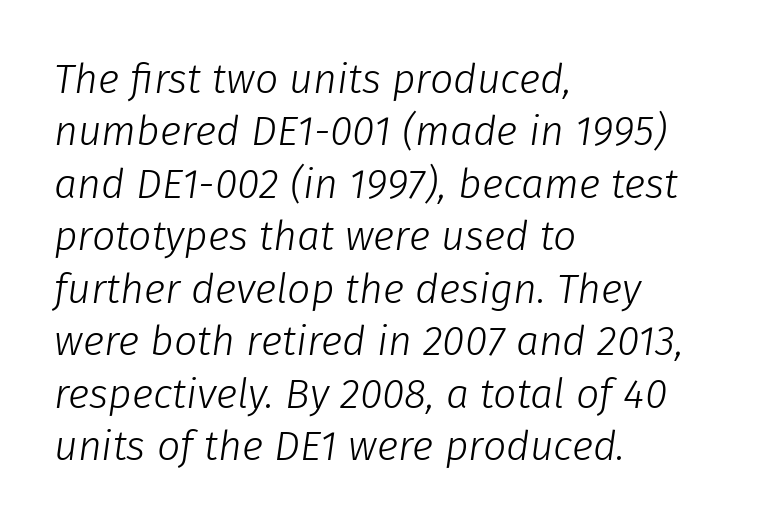
The glyphs are unaccompanied by any horizontal stroke below them. Compared with a centered layout, this one pins lines to the left instead. The tracking reads as untouched default to a designer's eye. Spacing verdict: proportional, widths tailored to each character.
